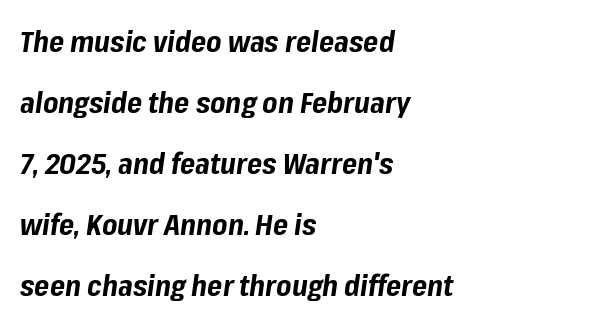
Look at the stroke-to-counter ratio: heavy, a bold. Does the copy run flush right? No — it runs flush left. The area under the type is left untouched. The face used here has a pronounced slope to its letters. The lines are spread far apart with generous leading. In terms of letterspacing, this is plain default setting.
